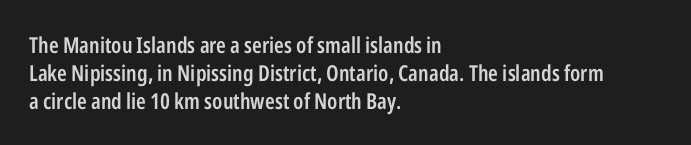
Q: Is the text bold? A: Semi-bold.
Q: Is the text italic (slanted)? A: No, it is upright.
Q: Is the text underlined? A: No.
Q: How is the paragraph aligned? A: Left-aligned.
Q: Is the spacing between letters normal or unusually wide? A: Normal.
Q: Is the spacing between lines tight, normal or loose? A: Normal.
